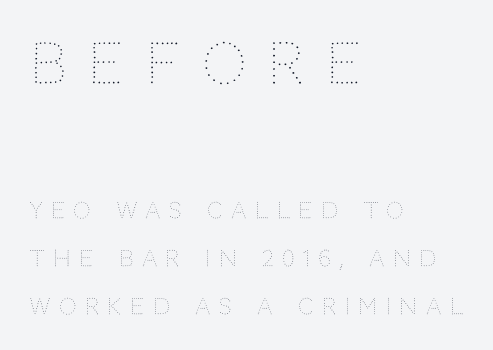
The image shows 56 px thin type, upright; set left-aligned, loose line spacing (2.18x), unusually wide letter spacing (+0.39 em), not underlined; the first (top) block is 2.55x larger; medium stroke contrast and a large x-height.
